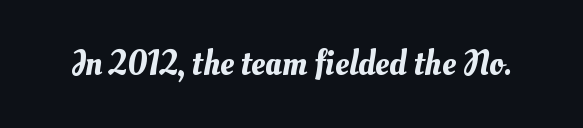
The image shows 35 px text type; set normal letter spacing, not underlined; medium stroke contrast and a small x-height.
